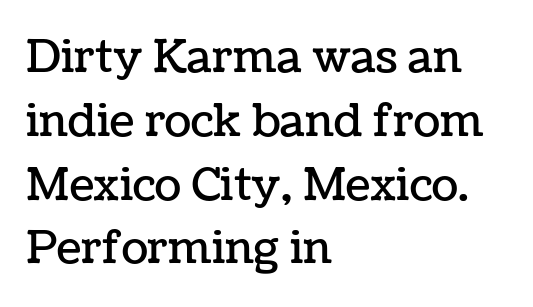
{"italic": "no", "width": "normal", "stroke_contrast": "low", "x_height": "medium", "monospaced": "no", "underline": "no", "align": "left", "line_spacing": "normal", "line_spacing_ratio": 1.45, "letter_spacing": "normal", "letter_spacing_em": 0.0, "glyph_px": 44}
